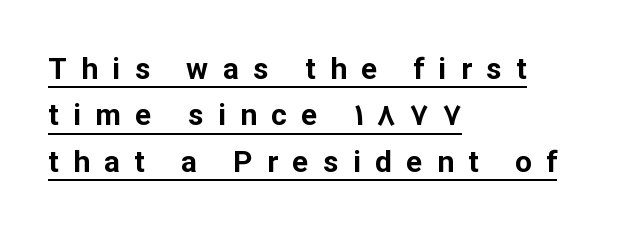
{"serif": "no", "italic": "no", "bold": "yes", "weight": "bold", "width": "normal", "stroke_contrast": "low", "x_height": "medium", "monospaced": "no", "underline": "yes", "align": "left", "line_spacing": "normal", "line_spacing_ratio": 1.55, "letter_spacing": "wide", "letter_spacing_em": 0.48, "glyph_px": 30}
